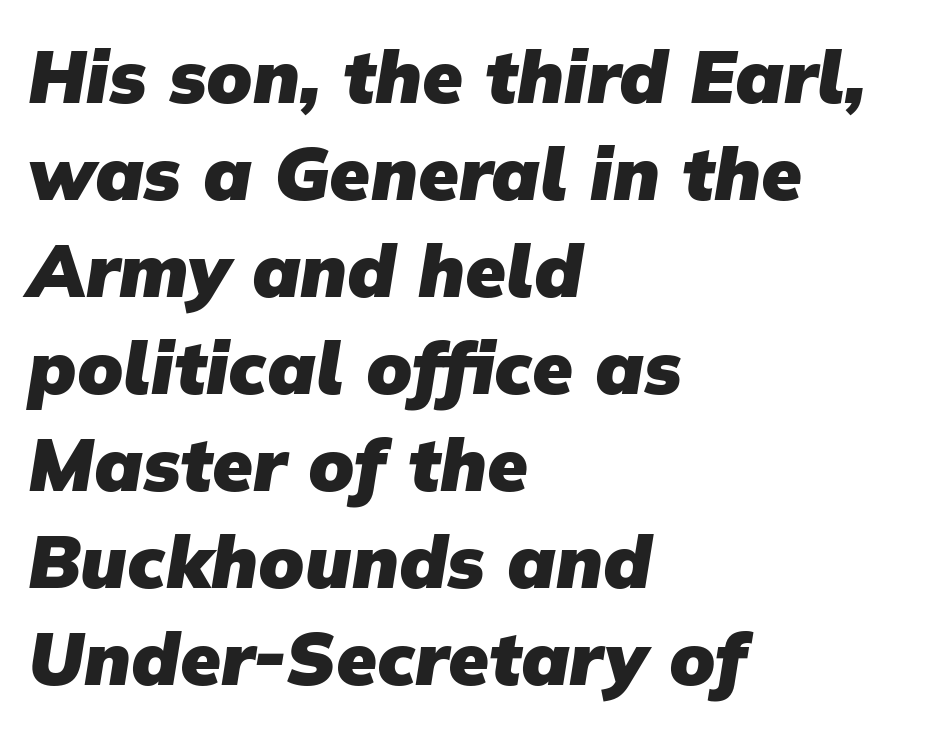
Heavy-handed strokes throughout: this text is bold. Spacing verdict: proportional, widths tailored to each character. Is the letter spacing exaggerated? No — it looks like the ordinary default. If you measured baseline to baseline, you'd find a middling distance.
